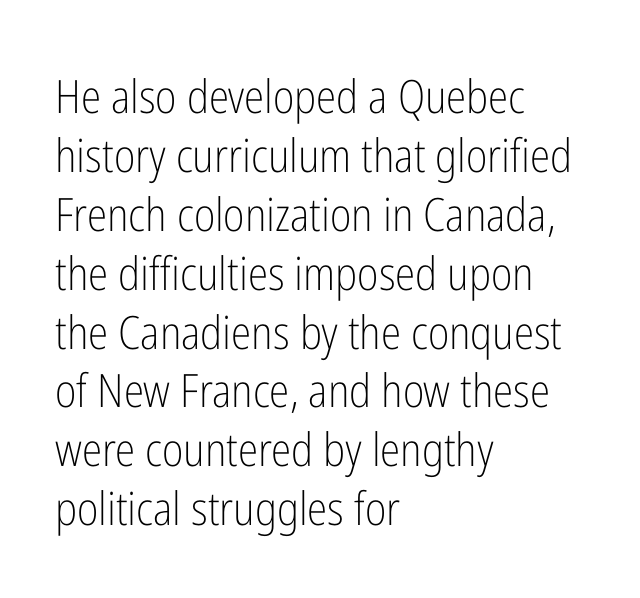
Beneath every word, the page is bare. Is the block centered? No — it sits flush against the left margin. Here the designer chose a conventional face with non-uniform glyph widths. The lettering stays uniformly vertical, giving the passage a roman look. There is no visible air inserted between adjacent glyphs.
